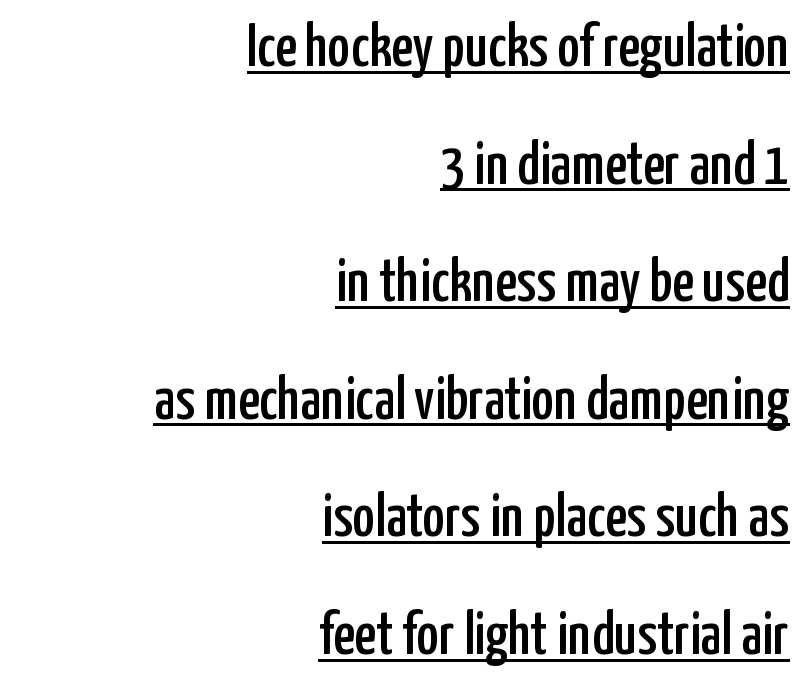
Q: Is the text italic (slanted)? A: No, it is upright.
Q: Is the typeface a serif or a sans-serif typeface? A: Sans-serif.
Q: Is the text underlined? A: Yes.
Q: How is the paragraph aligned? A: Right-aligned.
Q: Is the spacing between letters normal or unusually wide? A: Normal.
Q: Is the spacing between lines tight, normal or loose? A: Loose.
Q: Width (condensed, normal, or wide)? A: Condensed.
Q: Stroke contrast? A: Low.
Q: x-height? A: Medium.
Q: Monospaced? A: No.
